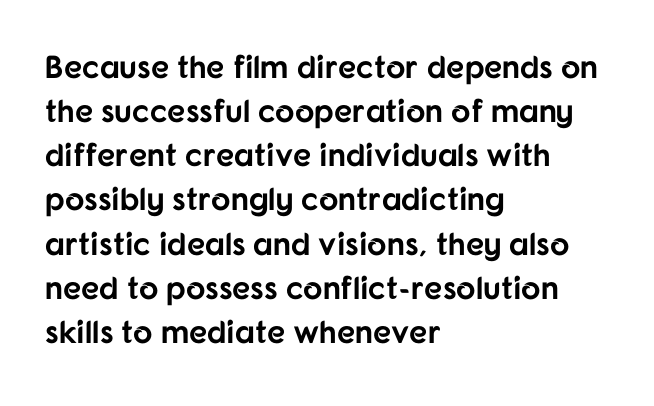
Q: Is the text bold? A: Yes.
Q: Is the text italic (slanted)? A: No, it is upright.
Q: Is the typeface a serif or a sans-serif typeface? A: Sans-serif.
Q: Is the text underlined? A: No.
Q: How is the paragraph aligned? A: Left-aligned.
Q: Is the spacing between letters normal or unusually wide? A: Normal.
Q: Is the spacing between lines tight, normal or loose? A: Normal.
Q: Width (condensed, normal, or wide)? A: Normal.
Q: Stroke contrast? A: Low.
Q: x-height? A: Medium.
Q: Monospaced? A: No.
